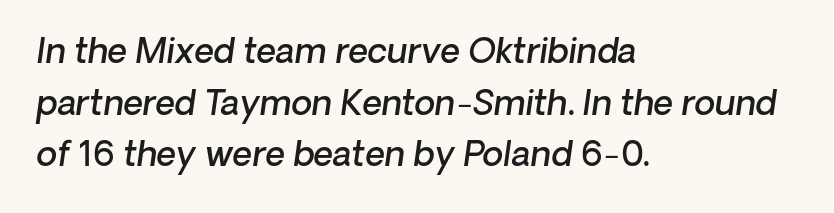
Q: Is the text bold? A: Semi-bold.
Q: Is the text italic (slanted)? A: Yes, it leans right by about 8 degrees.
Q: Is the text underlined? A: No.
Q: How is the paragraph aligned? A: Left-aligned.
Q: Is the spacing between letters normal or unusually wide? A: Normal.
Q: Is the spacing between lines tight, normal or loose? A: Normal.
Q: Width (condensed, normal, or wide)? A: Normal.
Q: Stroke contrast? A: Low.
Q: x-height? A: Medium.
Q: Monospaced? A: No.
